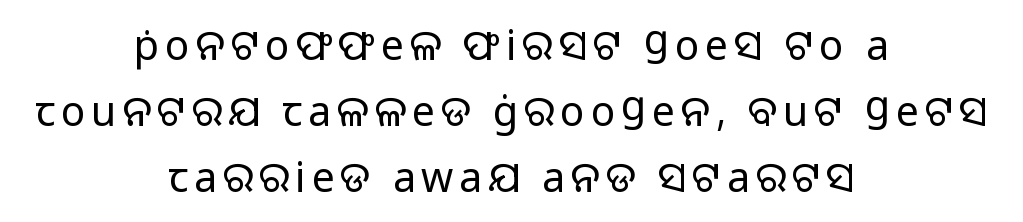
Q: Is the text bold? A: No.
Q: Is the text italic (slanted)? A: No, it is upright.
Q: Is the typeface a serif or a sans-serif typeface? A: Sans-serif.
Q: Is the text underlined? A: No.
Q: How is the paragraph aligned? A: Centered.
Q: Is the spacing between lines tight, normal or loose? A: Normal.
Q: Width (condensed, normal, or wide)? A: Normal.
Q: Stroke contrast? A: Low.
Q: x-height? A: Medium.
Q: Monospaced? A: No.
